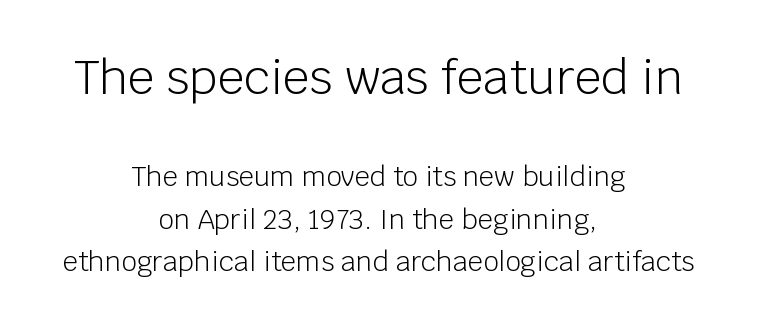
The image shows 47 px light sans-serif type, upright; set centered, normal line spacing (1.58x), normal letter spacing, not underlined; the first (top) block is 1.74x larger; low stroke contrast and a large x-height.
